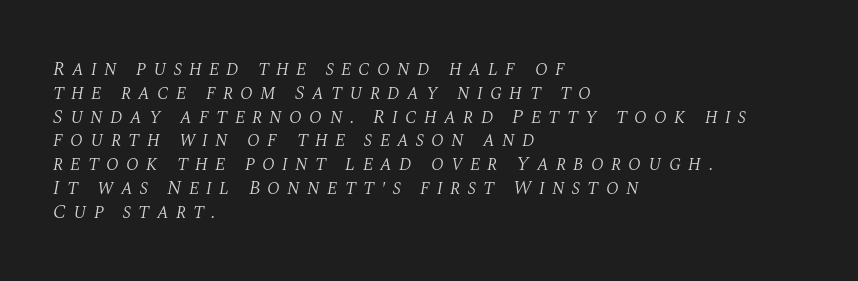
Q: Is the text bold? A: No.
Q: Is the text italic (slanted)? A: Yes, it leans right by about 10 degrees.
Q: Is the text underlined? A: No.
Q: How is the paragraph aligned? A: Left-aligned.
Q: Is the spacing between letters normal or unusually wide? A: Unusually wide.
